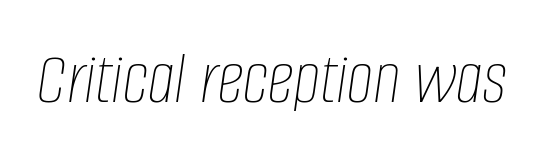
Descender tails drop into unmarked territory. Is this a fixed-width face? No — the glyphs have proportional, varying widths. The typography opts for an oblique posture over an upright one. The type is set solid horizontally, with unmodified tracking. This is not heavy type; no bold has been used.
